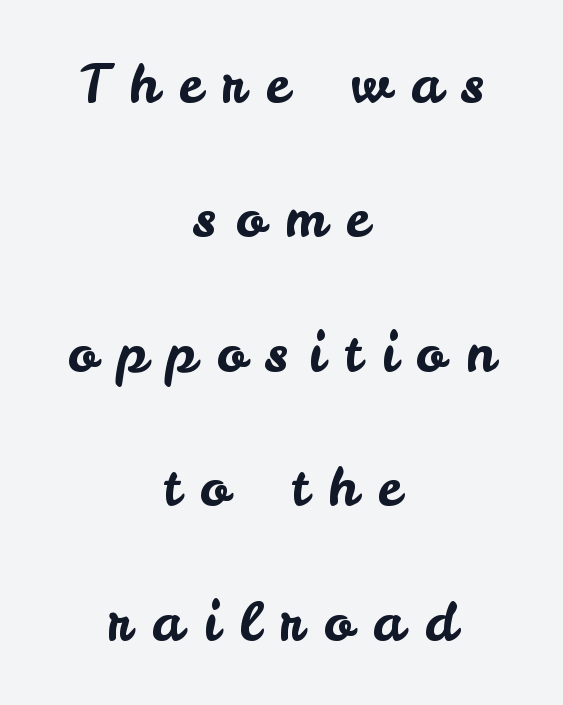
{"serif": "no", "width": "normal", "stroke_contrast": "low", "x_height": "small", "monospaced": "no", "underline": "no", "align": "center", "line_spacing": "loose", "line_spacing_ratio": 2.49, "letter_spacing": "wide", "letter_spacing_em": 0.37, "glyph_px": 54}
